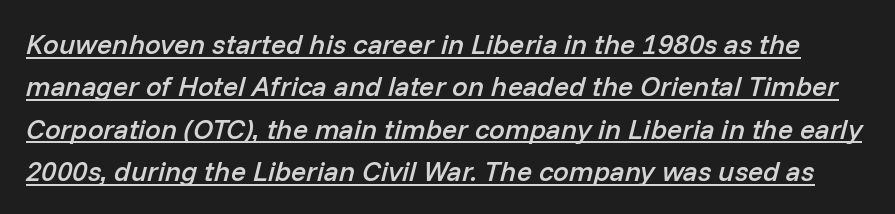
The image shows 28 px semibold type, italic (leaning right); set normal line spacing (1.51x), normal letter spacing, underlined; low stroke contrast and a medium x-height.
